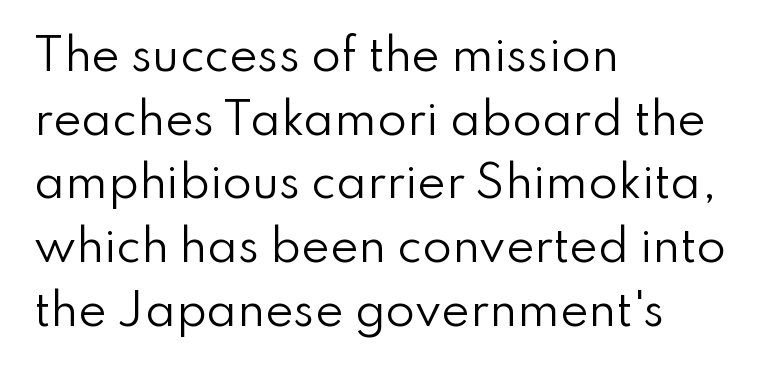
{"serif": "no", "italic": "no", "bold": "no", "weight": "regular", "width": "normal", "stroke_contrast": "low", "x_height": "small", "monospaced": "no", "underline": "no", "align": "left", "line_spacing": "normal", "line_spacing_ratio": 1.48, "letter_spacing": "normal", "letter_spacing_em": 0.0, "glyph_px": 43}
